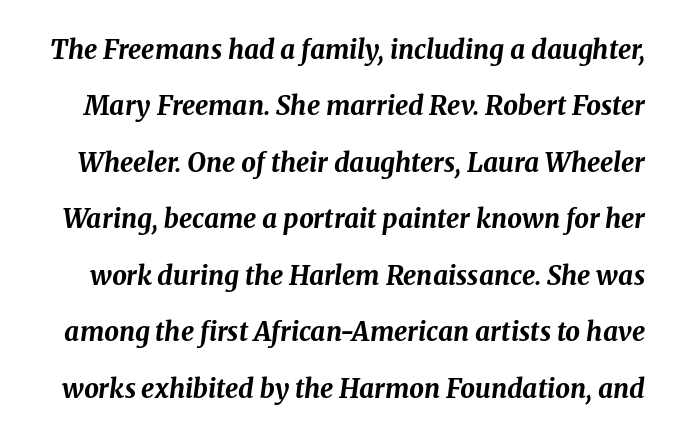
Q: Is the text bold? A: Yes.
Q: Is the text italic (slanted)? A: Yes, it leans right by about 8 degrees.
Q: Is the text underlined? A: No.
Q: Is the spacing between letters normal or unusually wide? A: Normal.
Q: Is the spacing between lines tight, normal or loose? A: Loose.
